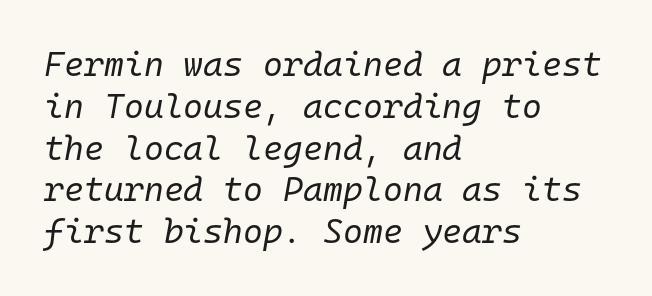
The letterforms sit shoulder to shoulder at normal distance. Spacing verdict: monospaced, one width for all characters. Weight: in the light-to-regular range. Bare-footed words on every line.
